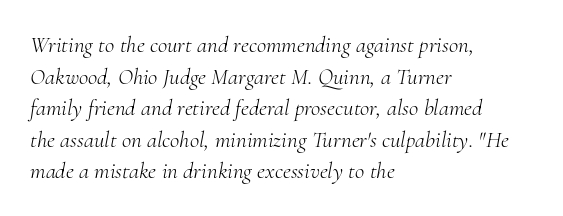
The image shows 23 px text type, italic (leaning right); set left-aligned, normal line spacing (1.37x), normal letter spacing, not underlined.
